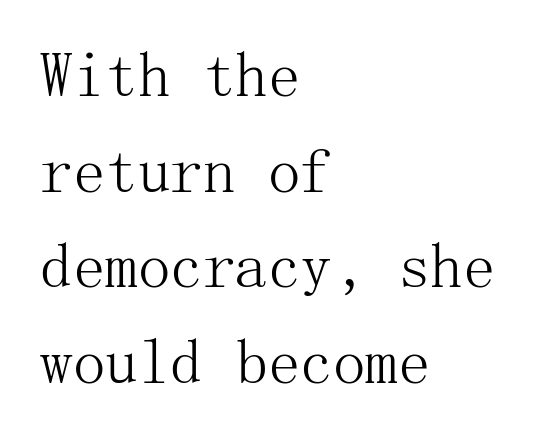
The image shows 65 px light serif type, upright; set left-aligned, normal line spacing (1.47x), normal letter spacing, not underlined; medium stroke contrast and a medium x-height.
